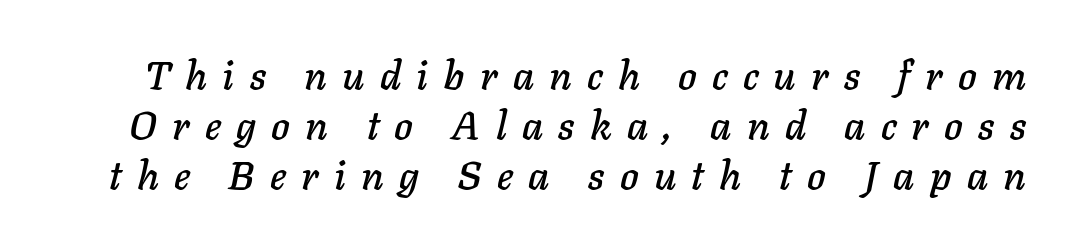
The image shows 40 px text type, italic (leaning right); set normal line spacing (1.25x), unusually wide letter spacing (+0.38 em), not underlined; low stroke contrast and a medium x-height.
